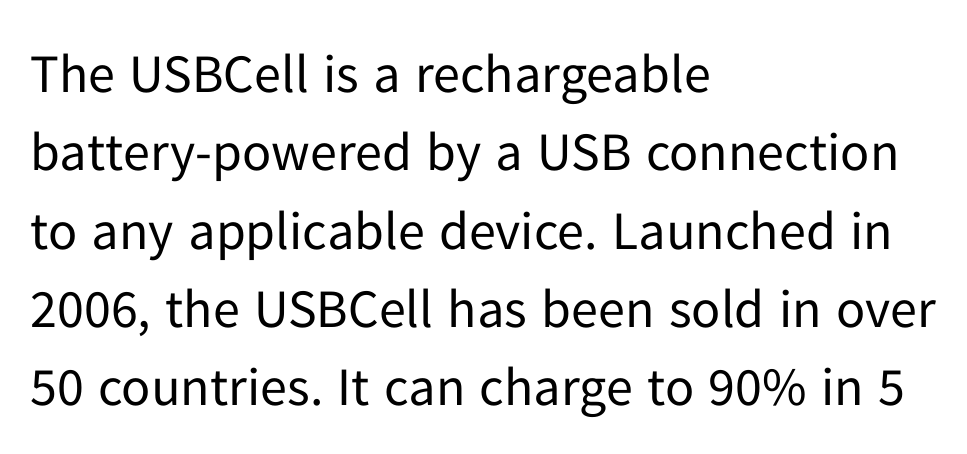
Q: Is the text bold? A: No.
Q: Is the text italic (slanted)? A: No, it is upright.
Q: Is the typeface a serif or a sans-serif typeface? A: Sans-serif.
Q: Is the text underlined? A: No.
Q: How is the paragraph aligned? A: Left-aligned.
Q: Is the spacing between letters normal or unusually wide? A: Normal.
Q: Is the spacing between lines tight, normal or loose? A: Normal.
Q: Width (condensed, normal, or wide)? A: Normal.
Q: Stroke contrast? A: Low.
Q: x-height? A: Medium.
Q: Monospaced? A: No.
